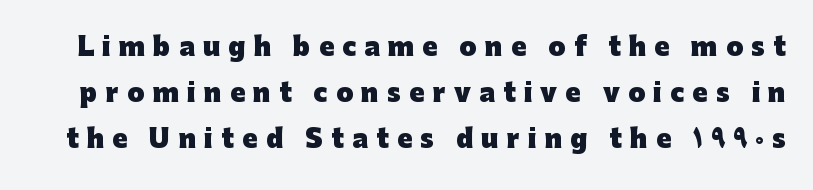
{"italic": "no", "bold": "yes", "underline": "no", "line_spacing_ratio": 1.84, "letter_spacing": "wide", "letter_spacing_em": 0.33, "glyph_px": 25}
